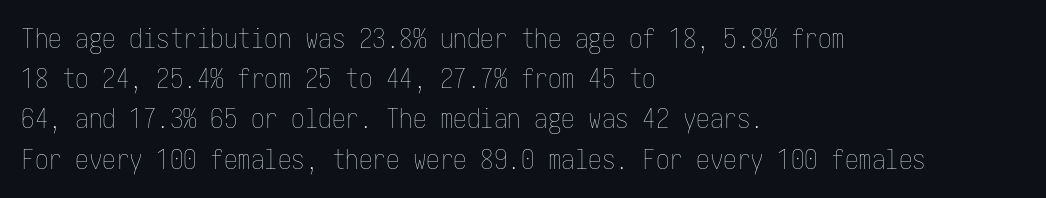
{"italic": "no", "bold": "no", "underline": "no", "align": "left", "line_spacing": "normal", "line_spacing_ratio": 1.49, "letter_spacing": "normal", "letter_spacing_em": 0.0, "glyph_px": 27}
